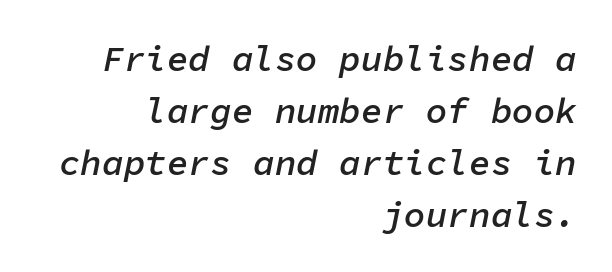
Q: Is the text bold? A: Semi-bold.
Q: Is the text italic (slanted)? A: Yes, it leans right by about 11 degrees.
Q: Is the text underlined? A: No.
Q: How is the paragraph aligned? A: Right-aligned.
Q: Is the spacing between letters normal or unusually wide? A: Normal.
Q: Is the spacing between lines tight, normal or loose? A: Normal.
Q: Width (condensed, normal, or wide)? A: Normal.
Q: Stroke contrast? A: Low.
Q: x-height? A: Medium.
Q: Monospaced? A: Yes.
